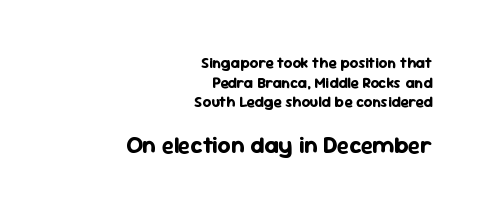
The image shows 23 px bold type, upright; set right-aligned, normal line spacing (1.31x), normal letter spacing, not underlined; the second (bottom) block is 1.53x larger.
